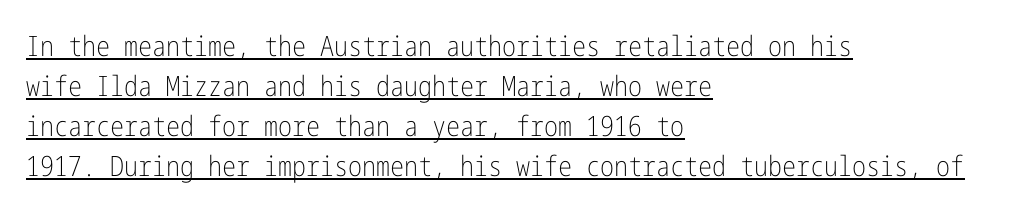
Q: Is the text bold? A: No.
Q: Is the text italic (slanted)? A: No, it is upright.
Q: Is the typeface a serif or a sans-serif typeface? A: Sans-serif.
Q: Is the text underlined? A: Yes.
Q: How is the paragraph aligned? A: Left-aligned.
Q: Is the spacing between letters normal or unusually wide? A: Normal.
Q: Is the spacing between lines tight, normal or loose? A: Normal.
Q: Width (condensed, normal, or wide)? A: Condensed.
Q: Stroke contrast? A: Low.
Q: x-height? A: Medium.
